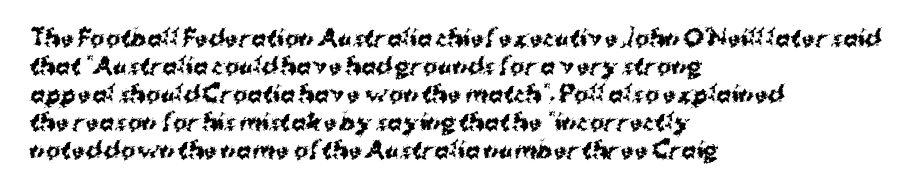
Q: Is the text bold? A: Yes.
Q: Is the text italic (slanted)? A: Yes.
Q: Is the text underlined? A: No.
Q: How is the paragraph aligned? A: Left-aligned.
Q: Is the spacing between letters normal or unusually wide? A: Normal.
Q: Is the spacing between lines tight, normal or loose? A: Normal.
